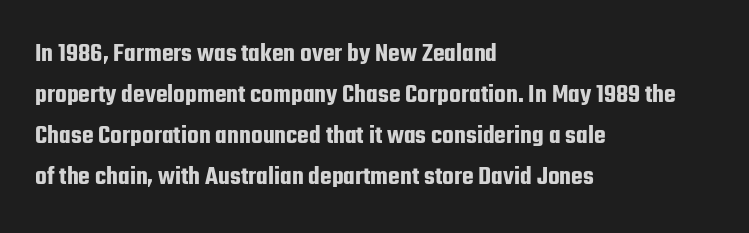
The image shows 27 px text type, upright; set left-aligned, normal line spacing (1.52x), normal letter spacing, not underlined.
